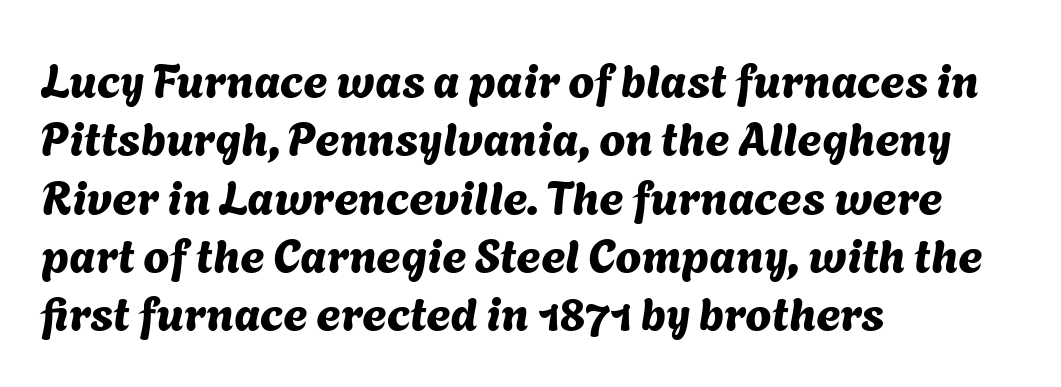
The image shows 47 px sans-serif type; set left-aligned, line spacing 1.24x, normal letter spacing, not underlined; medium stroke contrast and a medium x-height.
